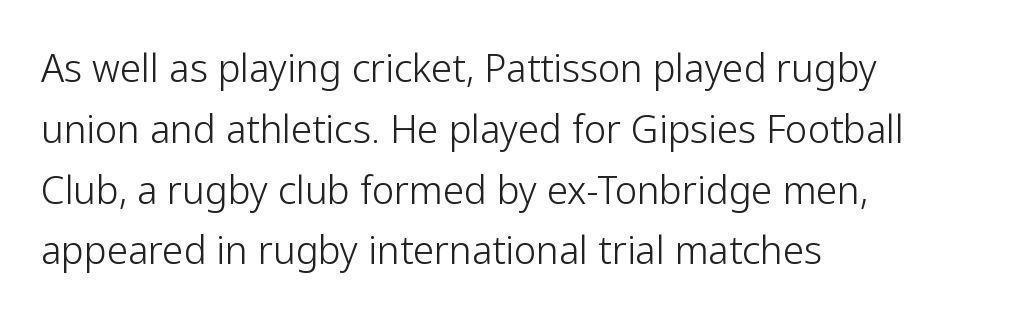
The image shows 38 px light sans-serif type, upright; set left-aligned, normal line spacing (1.6x), normal letter spacing, not underlined; low stroke contrast and a medium x-height.
